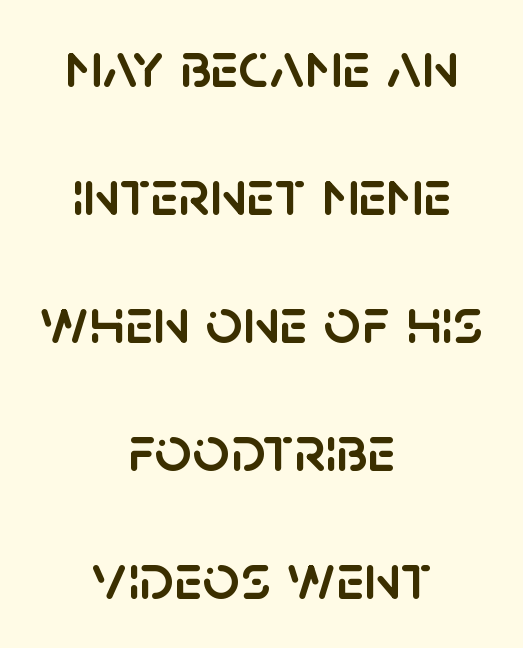
Q: Is the text italic (slanted)? A: No, it is upright.
Q: Is the typeface a serif or a sans-serif typeface? A: Sans-serif.
Q: Is the text underlined? A: No.
Q: How is the paragraph aligned? A: Centered.
Q: Is the spacing between letters normal or unusually wide? A: Normal.
Q: Is the spacing between lines tight, normal or loose? A: Loose.
Q: Width (condensed, normal, or wide)? A: Normal.
Q: Stroke contrast? A: Low.
Q: x-height? A: Large.
Q: Monospaced? A: No.
